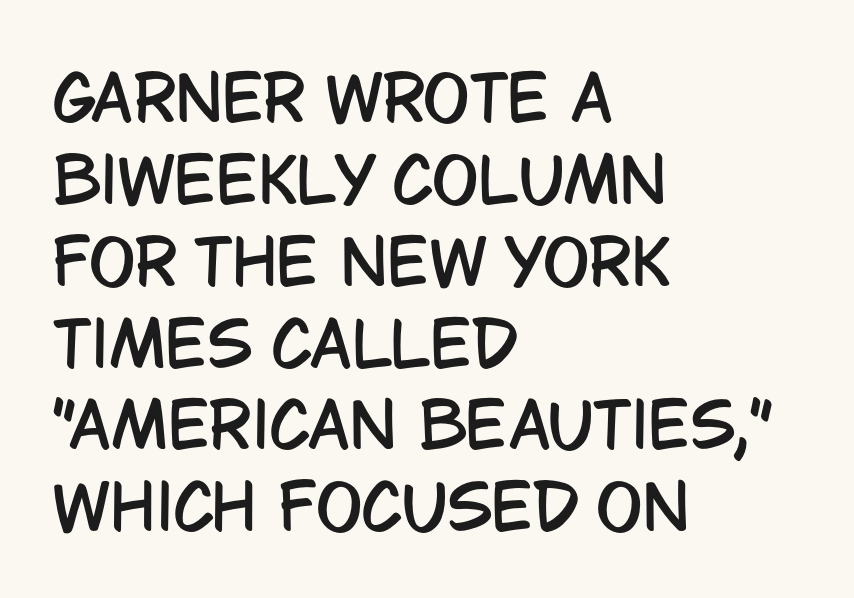
A typesetter would call this proportional, since set widths differ per character. Decoration check: the copy has no underline. Characters remain perfectly vertical along every line. Each line starts at the same left margin while the right side varies. Whoever set this chose a conventional vertical rhythm. Nothing sits at the stroke ends, so this counts as sans-serif.
